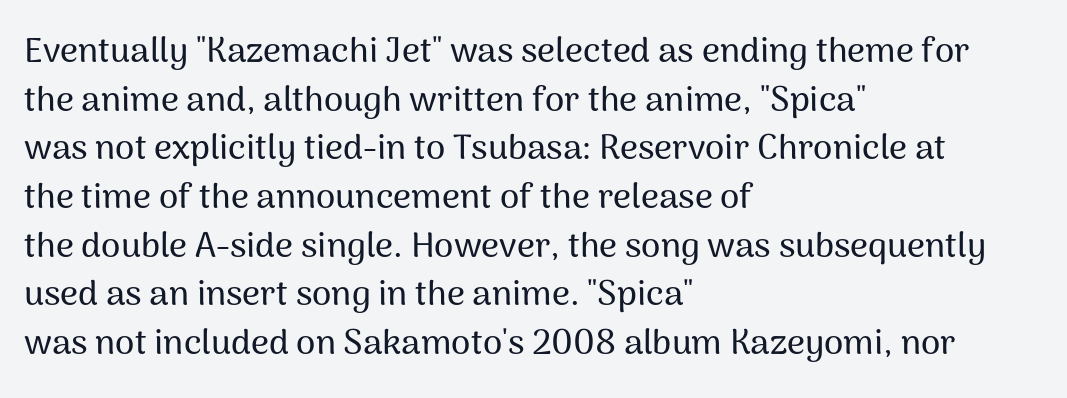
Check where the strokes stop: nothing finishes them off — pure sans. In terms of letterspacing, this is plain default setting. The lettering stays uniformly vertical, giving the passage a roman look. The lines are quadded left. Does the leading feel generous? No, just average. Each letter keeps its own natural width here, so spacing adapts to shape.
